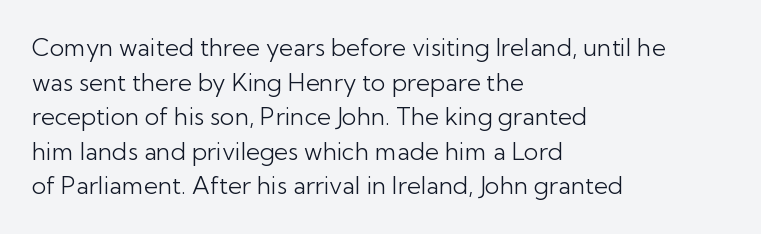
{"italic": "no", "bold": "no", "underline": "no", "align": "left", "line_spacing": "normal", "line_spacing_ratio": 1.44, "letter_spacing": "normal", "letter_spacing_em": 0.0, "glyph_px": 24}
